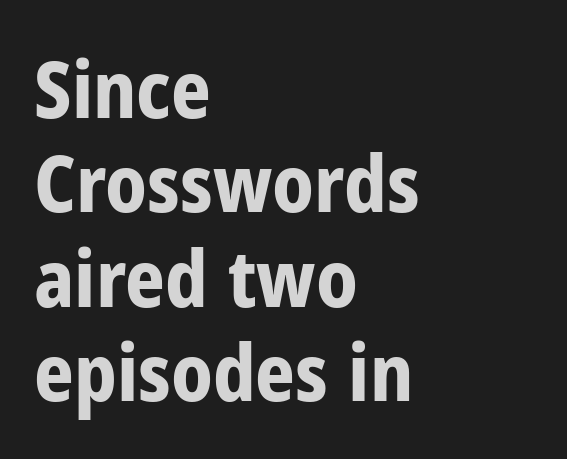
{"serif": "no", "italic": "no", "bold": "yes", "weight": "bold", "width": "condensed", "stroke_contrast": "low", "x_height": "medium", "monospaced": "no", "underline": "no", "align": "left", "line_spacing_ratio": 1.21, "letter_spacing": "normal", "letter_spacing_em": 0.0, "glyph_px": 78}
